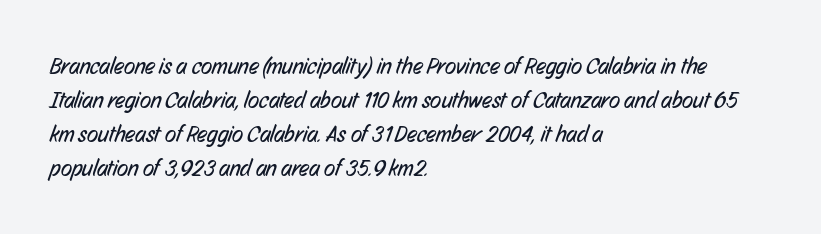
Short note: letters normally spaced. The glyphs are unaccompanied by any horizontal stroke below them. Horizontal bands of white between lines are of average thickness. Where is the straight margin? On the left.
